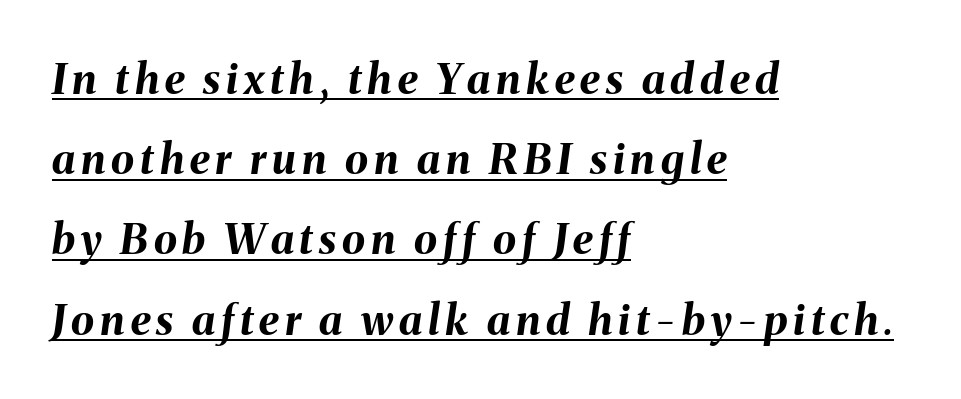
The axis of the letterforms is tilted away from vertical. Think of a printed novel: that variable character pitch is what you see here. Left-aligned paragraph, ragged on the right. Regarding leading, the lines here are spaced well apart. Set as a true bold cut, around the 700 mark. Each line of the rendering has a horizontal stroke beneath the glyphs.
